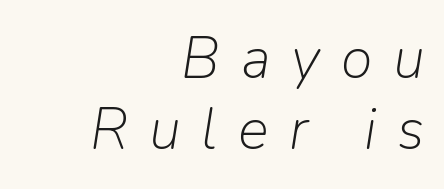
The space beneath each line is pristine and unruled. You could only call the tracking loose — the letters float apart. In CSS terms this would be text-align: right. The text carries the slant typical of an italic or oblique font. The letterforms sit at book weight or below.
